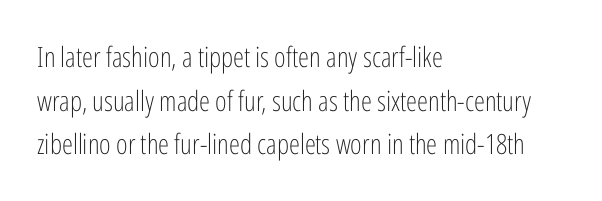
The image shows 28 px light, condensed sans-serif type, upright; set left-aligned, normal line spacing (1.56x), normal letter spacing, not underlined; low stroke contrast and a medium x-height.
